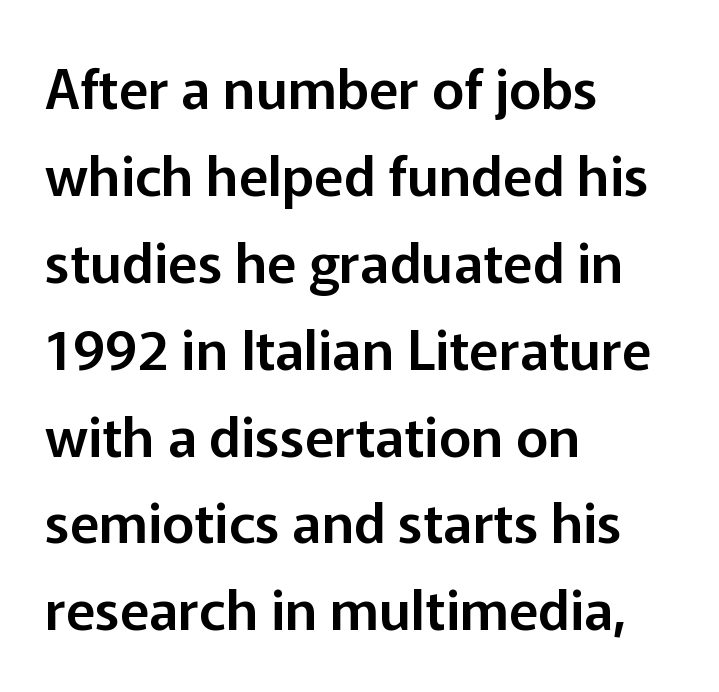
The line texture is even and compact thanks to regular tracking. Nope, not italic — everything's standing straight. What's the leading like? Ordinary, nothing unusual. A bare baseline throughout the passage.
